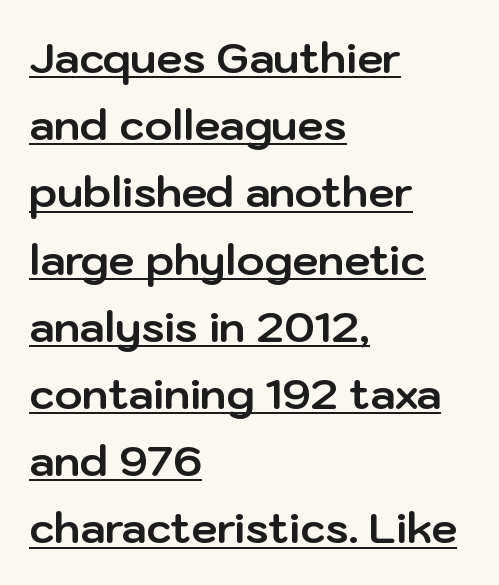
Q: Is the text bold? A: Yes.
Q: Is the text italic (slanted)? A: No, it is upright.
Q: Is the typeface a serif or a sans-serif typeface? A: Sans-serif.
Q: Is the text underlined? A: Yes.
Q: How is the paragraph aligned? A: Left-aligned.
Q: Is the spacing between letters normal or unusually wide? A: Normal.
Q: Is the spacing between lines tight, normal or loose? A: Normal.
Q: Width (condensed, normal, or wide)? A: Normal.
Q: Stroke contrast? A: Low.
Q: x-height? A: Medium.
Q: Monospaced? A: No.
